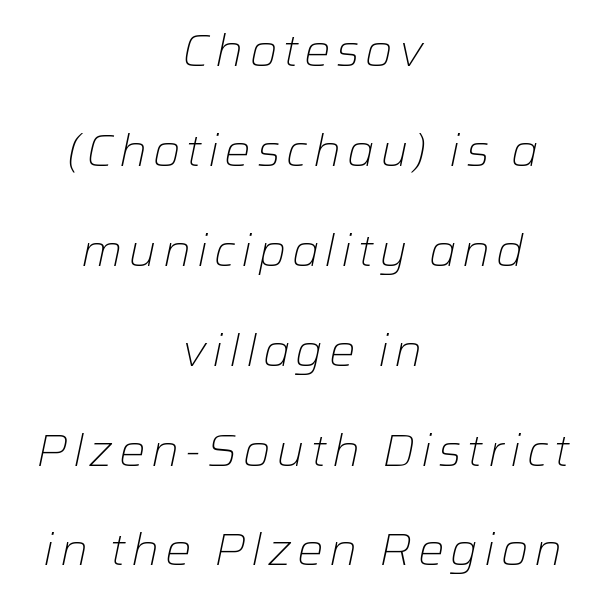
You can tell it's italic because the verticals aren't actually vertical. The passage is arranged like a title page — every line centered. The letters advance in unequal steps, a hallmark of proportional type. Stroke mass is kept to a normal reading level or below. If you measured baseline to baseline, you'd find a long distance. The strip under each line holds only bare page.
